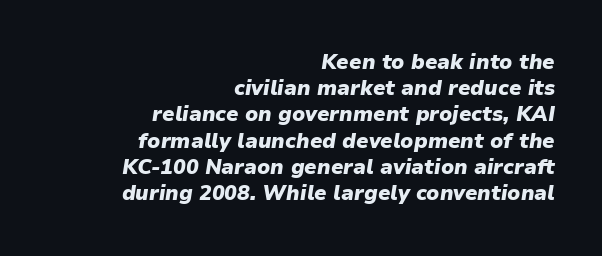
Honestly, the letter spacing is just normal — you wouldn't notice it. Looking at the ascenders, they clearly lean. Words float on clear page, feet unadorned. Heft: maximum for text — a bold.
